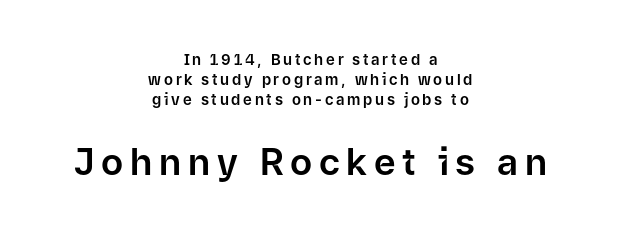
The image shows 37 px sans-serif type, upright; set centered, normal line spacing (1.33x), not underlined; the second (bottom) block is 2.47x larger; low stroke contrast and a medium x-height.
